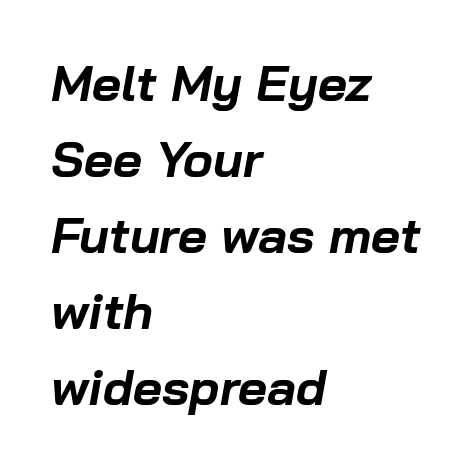
{"italic": "yes", "lean": "right", "slant_degrees": 10, "bold": "yes", "weight": "bold", "width": "normal", "stroke_contrast": "low", "x_height": "medium", "monospaced": "no", "underline": "no", "align": "left", "line_spacing": "normal", "line_spacing_ratio": 1.52, "letter_spacing": "normal", "letter_spacing_em": 0.0, "glyph_px": 50}
